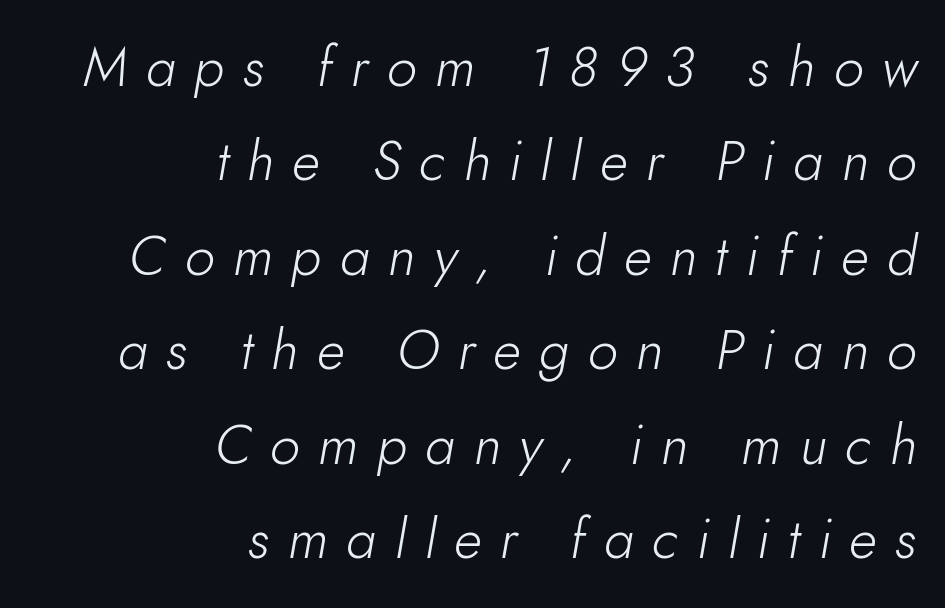
The image shows 54 px light type, italic (leaning right); set right-aligned, line spacing 1.75x, unusually wide letter spacing (+0.34 em), not underlined; low stroke contrast and a small x-height.
